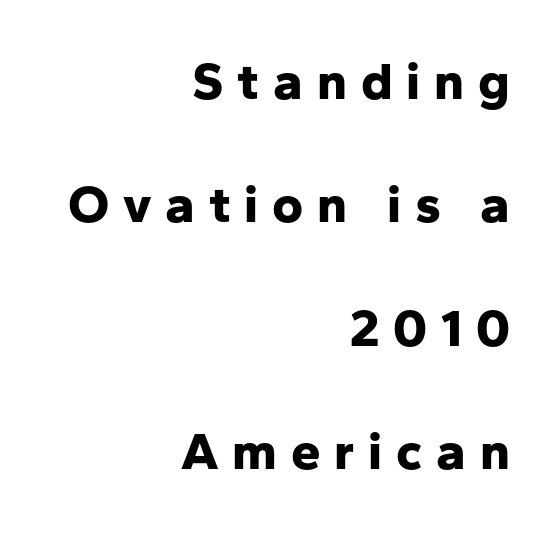
{"serif": "no", "italic": "no", "bold": "yes", "weight": "bold", "width": "normal", "stroke_contrast": "low", "x_height": "medium", "monospaced": "no", "underline": "no", "align": "right", "line_spacing": "loose", "line_spacing_ratio": 2.33, "letter_spacing": "wide", "letter_spacing_em": 0.26, "glyph_px": 53}
